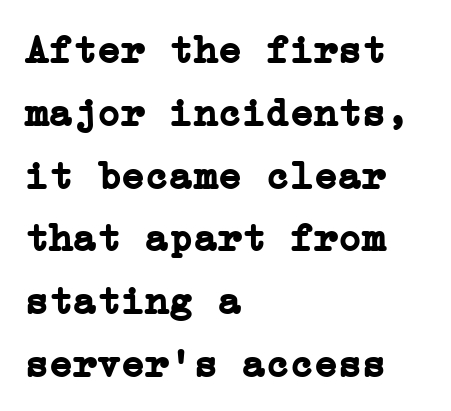
{"serif": "yes", "italic": "no", "bold": "yes", "weight": "semibold", "width": "normal", "stroke_contrast": "low", "x_height": "medium", "underline": "no", "align": "left", "line_spacing": "normal", "line_spacing_ratio": 1.57, "letter_spacing": "normal", "letter_spacing_em": 0.0, "glyph_px": 40}
